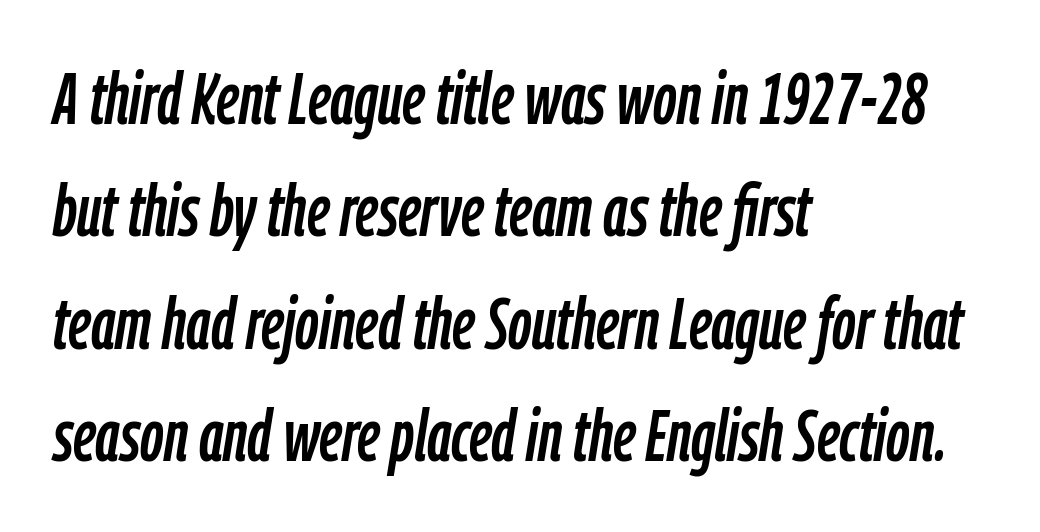
The image shows 73 px condensed type, italic (leaning right); set left-aligned, normal line spacing (1.54x), normal letter spacing, not underlined; low stroke contrast and a medium x-height.
